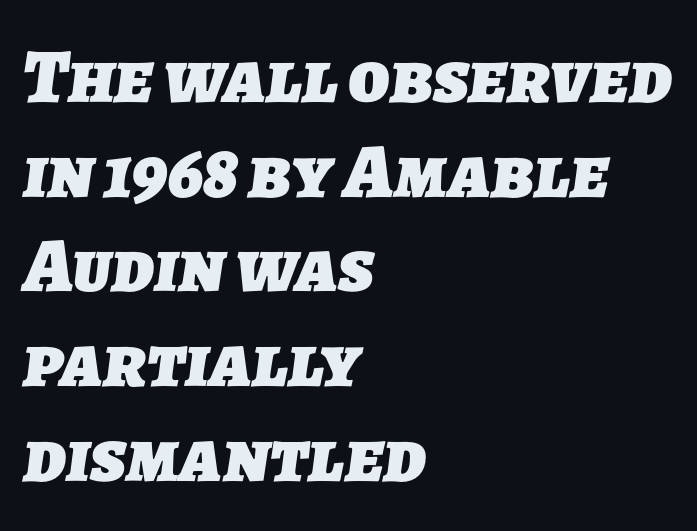
The text block is weighted toward the left margin, trailing off unevenly rightward. The rendering keeps characters at their native spacing. The passage shown is typed in a proportional face where columns would drift. Nope, no serifs anywhere on these letters. Underlining? Definitely not there. The rendering uses a bold face; every stroke is thick and dark.
